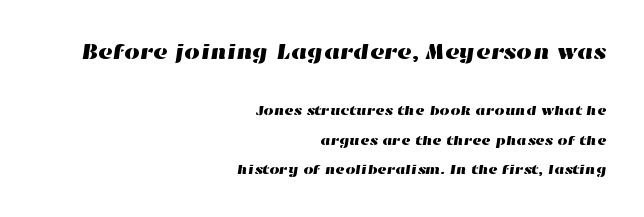
Q: Is the text underlined? A: No.
Q: How is the paragraph aligned? A: Right-aligned.
Q: Is the spacing between letters normal or unusually wide? A: Normal.
Q: Is the spacing between lines tight, normal or loose? A: Loose.
Q: Which block of text is set in a larger size, the first (top) or the second (bottom)? A: The first (top) one.
